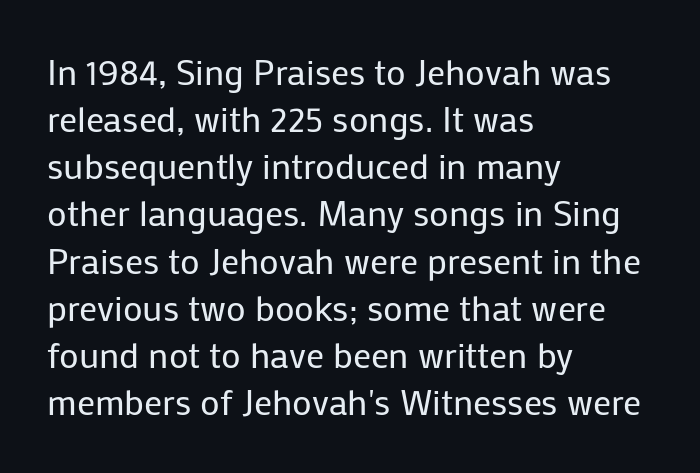
The image shows 36 px regular-weight sans-serif type, upright; set left-aligned, normal line spacing (1.31x), normal letter spacing, not underlined; low stroke contrast and a medium x-height.
